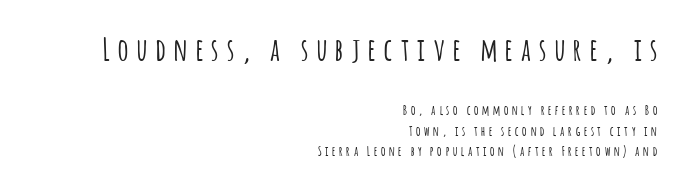
Q: Is the text italic (slanted)? A: No, it is upright.
Q: Is the typeface a serif or a sans-serif typeface? A: Sans-serif.
Q: Is the text underlined? A: No.
Q: How is the paragraph aligned? A: Right-aligned.
Q: Is the spacing between letters normal or unusually wide? A: Unusually wide.
Q: Is the spacing between lines tight, normal or loose? A: Normal.
Q: Which block of text is set in a larger size, the first (top) or the second (bottom)? A: The first (top) one.
Q: Width (condensed, normal, or wide)? A: Condensed.
Q: Stroke contrast? A: Low.
Q: x-height? A: Large.
Q: Monospaced? A: No.
